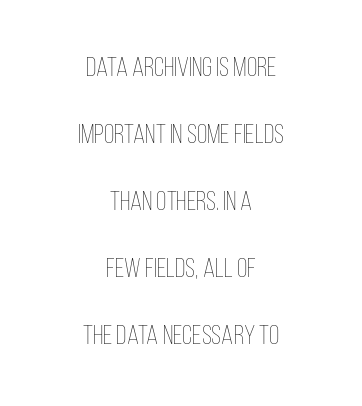
The image shows 27 px text type, upright; set centered, loose line spacing (2.48x), normal letter spacing, not underlined.
